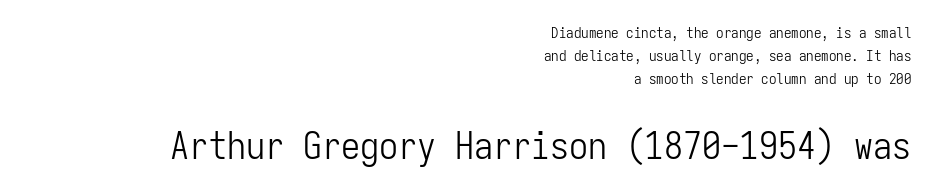
Short and long lines alike share a common ending point at right. A roman cut, with each character standing at attention. Just letters on the line, the space beneath them empty. Caption: standard tracking, unaltered. The rows are spaced the way most documents space them.
